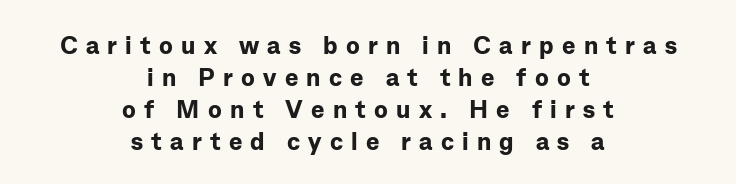
What weight is shown? A full bold with thick strokes. Inter-character spacing is expanded well beyond the font's built-in metrics. The gap between lines stays unmarked. Notice how the passage keeps no hard edge, just a central spine. Whoever set this chose a conventional vertical rhythm.
